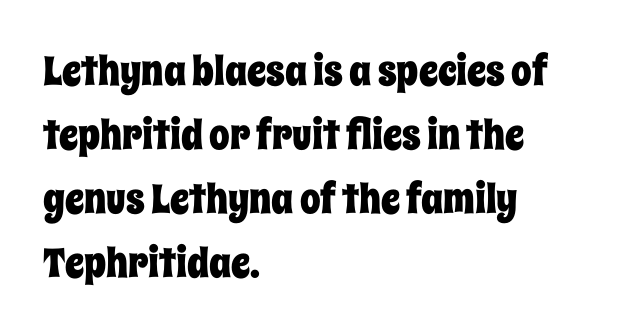
{"italic": "no", "width": "condensed", "stroke_contrast": "low", "x_height": "large", "monospaced": "no", "underline": "no", "align": "left", "line_spacing": "normal", "line_spacing_ratio": 1.56, "letter_spacing": "normal", "letter_spacing_em": 0.0, "glyph_px": 41}
